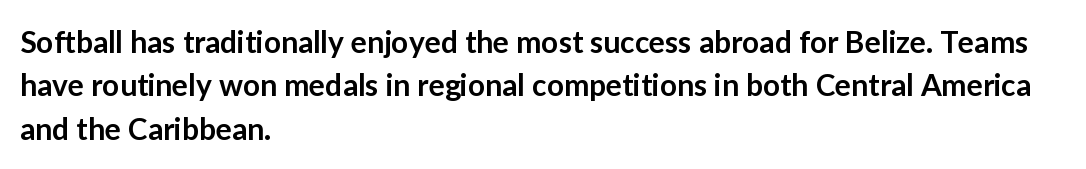
Q: Is the text bold? A: Semi-bold.
Q: Is the text italic (slanted)? A: No, it is upright.
Q: Is the typeface a serif or a sans-serif typeface? A: Sans-serif.
Q: Is the text underlined? A: No.
Q: How is the paragraph aligned? A: Left-aligned.
Q: Is the spacing between letters normal or unusually wide? A: Normal.
Q: Is the spacing between lines tight, normal or loose? A: Normal.
Q: Width (condensed, normal, or wide)? A: Normal.
Q: Stroke contrast? A: Low.
Q: x-height? A: Medium.
Q: Monospaced? A: No.
